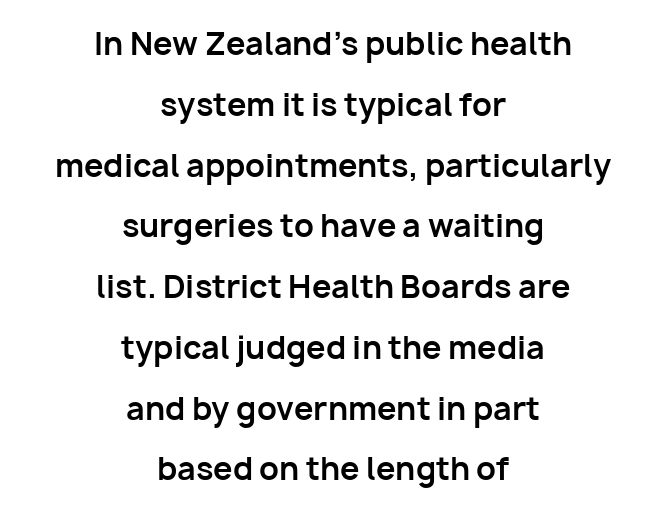
{"serif": "no", "italic": "no", "bold": "yes", "weight": "bold", "width": "normal", "stroke_contrast": "low", "x_height": "medium", "monospaced": "no", "underline": "no", "align": "center", "line_spacing": "loose", "line_spacing_ratio": 1.96, "letter_spacing": "normal", "letter_spacing_em": 0.0, "glyph_px": 31}
